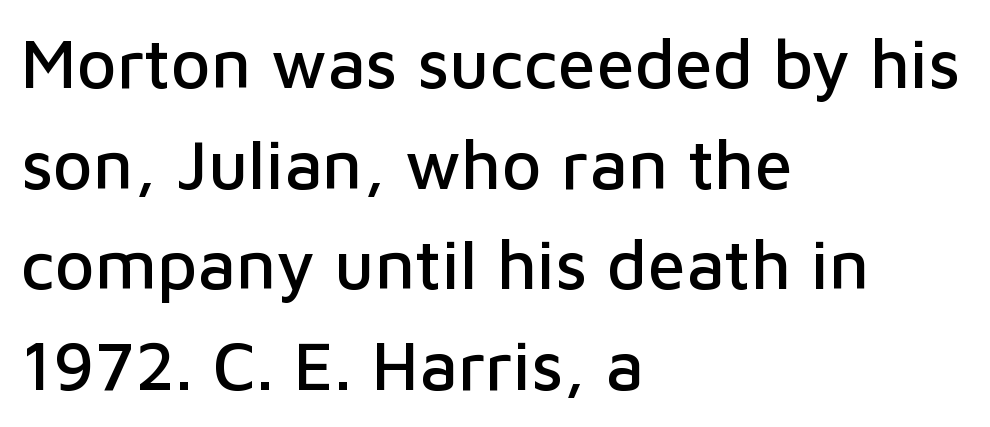
The image shows 69 px sans-serif type, upright; set left-aligned, normal line spacing (1.46x), normal letter spacing, not underlined; low stroke contrast and a medium x-height.
